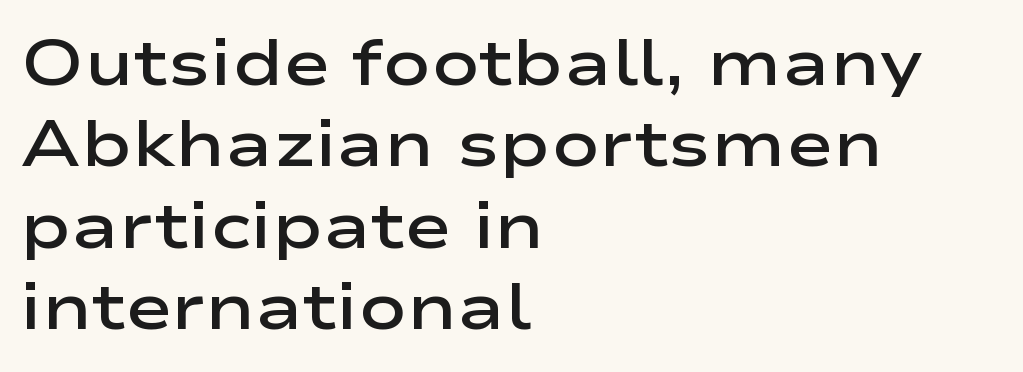
{"serif": "no", "italic": "no", "bold": "semi", "weight": "semibold", "width": "wide", "stroke_contrast": "low", "x_height": "medium", "monospaced": "no", "underline": "no", "align": "left", "line_spacing": "normal", "line_spacing_ratio": 1.27, "letter_spacing": "normal", "letter_spacing_em": 0.0, "glyph_px": 64}
